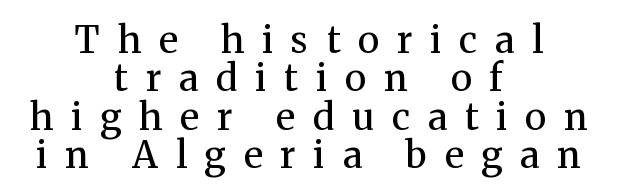
The lines are quadded center. The specimen omits any rule beneath the text block's lines. No italicization has been applied; the sample stays upright. The rendering uses natural spacing where letterforms have individual widths. Look at the bottom of the vertical strokes: they flare into serifs here. The letterforms stand isolated, each surrounded by extra space.
